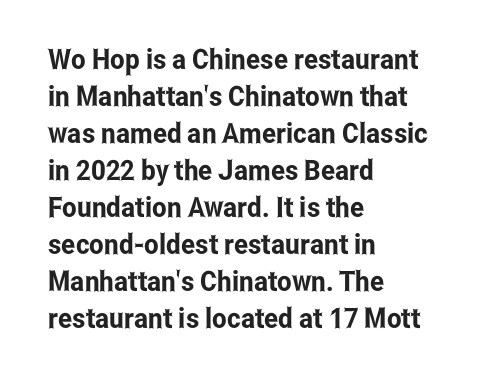
Q: Is the text italic (slanted)? A: No, it is upright.
Q: Is the typeface a serif or a sans-serif typeface? A: Sans-serif.
Q: Is the text underlined? A: No.
Q: How is the paragraph aligned? A: Left-aligned.
Q: Is the spacing between letters normal or unusually wide? A: Normal.
Q: Is the spacing between lines tight, normal or loose? A: Normal.
Q: Width (condensed, normal, or wide)? A: Condensed.
Q: Stroke contrast? A: Low.
Q: x-height? A: Medium.
Q: Monospaced? A: No.
